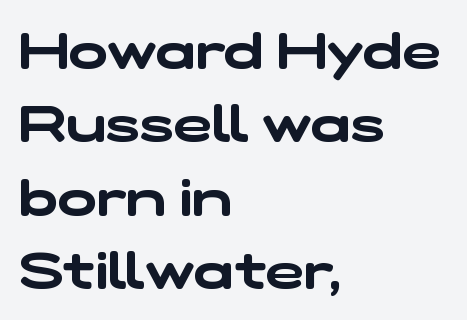
Q: Is the typeface a serif or a sans-serif typeface? A: Sans-serif.
Q: Is the text underlined? A: No.
Q: How is the paragraph aligned? A: Left-aligned.
Q: Is the spacing between letters normal or unusually wide? A: Normal.
Q: Is the spacing between lines tight, normal or loose? A: Normal.
Q: Width (condensed, normal, or wide)? A: Wide.
Q: Stroke contrast? A: Low.
Q: x-height? A: Medium.
Q: Monospaced? A: No.
